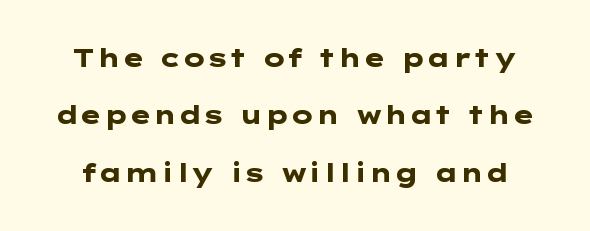
{"italic": "no", "bold": "yes", "underline": "no", "line_spacing": "loose", "line_spacing_ratio": 2.3, "letter_spacing": "normal", "letter_spacing_em": 0.0, "glyph_px": 25}
